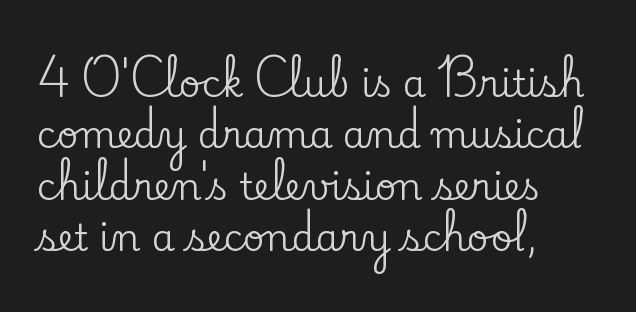
Q: Is the text italic (slanted)? A: No, it is upright.
Q: Is the typeface a serif or a sans-serif typeface? A: Serif.
Q: Is the text underlined? A: No.
Q: How is the paragraph aligned? A: Left-aligned.
Q: Is the spacing between letters normal or unusually wide? A: Normal.
Q: Is the spacing between lines tight, normal or loose? A: Normal.
Q: Width (condensed, normal, or wide)? A: Normal.
Q: Stroke contrast? A: Low.
Q: x-height? A: Small.
Q: Monospaced? A: No.
